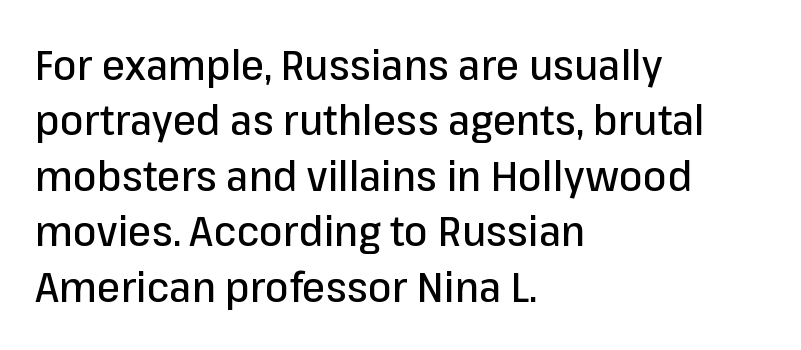
Nothing unusual about the tracking: characters are spaced as the font intends. Bare-footed words on every line. I'd call this a sans setting — the letters go barefoot. Left-aligned paragraph, ragged on the right. The lines sit at an ordinary, default distance from one another.
